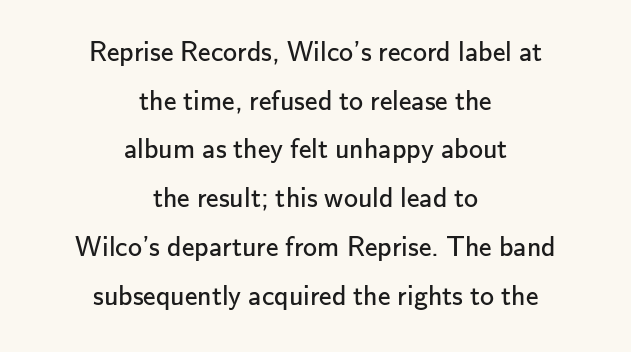
{"serif": "no", "italic": "no", "bold": "no", "weight": "regular", "width": "normal", "stroke_contrast": "low", "x_height": "small", "monospaced": "no", "underline": "no", "align": "center", "line_spacing_ratio": 1.74, "letter_spacing": "normal", "letter_spacing_em": 0.0, "glyph_px": 28}
